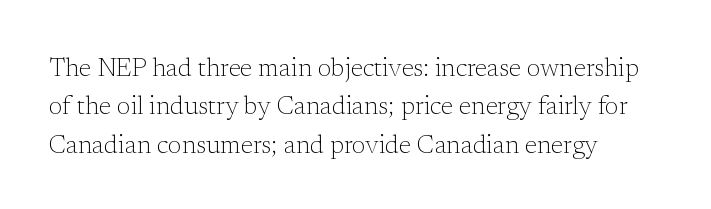
Q: Is the text bold? A: No.
Q: Is the text italic (slanted)? A: No, it is upright.
Q: Is the text underlined? A: No.
Q: How is the paragraph aligned? A: Left-aligned.
Q: Is the spacing between letters normal or unusually wide? A: Normal.
Q: Is the spacing between lines tight, normal or loose? A: Normal.
